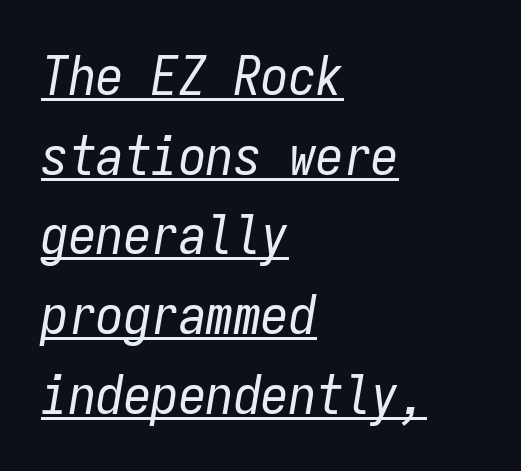
Q: Is the text bold? A: No.
Q: Is the text italic (slanted)? A: Yes, it leans right by about 9 degrees.
Q: Is the text underlined? A: Yes.
Q: How is the paragraph aligned? A: Left-aligned.
Q: Is the spacing between letters normal or unusually wide? A: Normal.
Q: Is the spacing between lines tight, normal or loose? A: Normal.
Q: Width (condensed, normal, or wide)? A: Condensed.
Q: Stroke contrast? A: Low.
Q: x-height? A: Medium.
Q: Monospaced? A: Yes.
